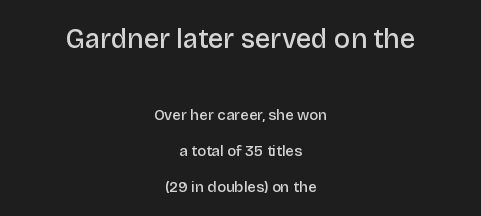
The image shows 27 px text type, upright; set centered, loose line spacing (2.4x), normal letter spacing, not underlined; the first (top) block is 1.8x larger.
